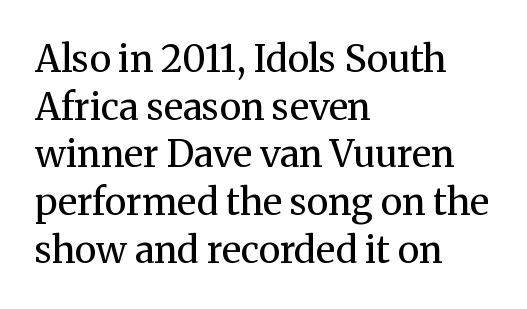
The line-height multiplier appears to be the usual default. You could not count columns in this text — the font is proportionally spaced. Style check: upright. Unmarked baselines from the first word to the last.
